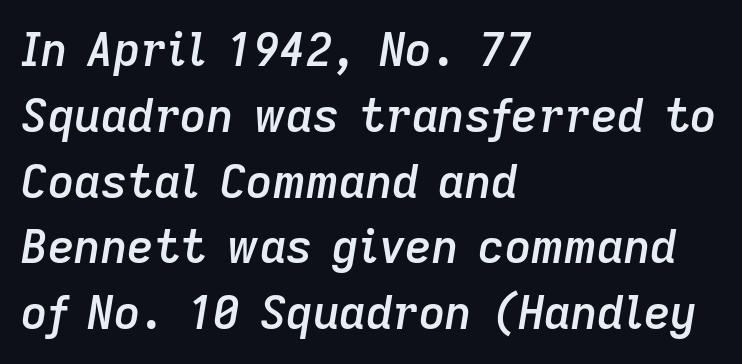
{"italic": "yes", "lean": "right", "slant_degrees": 9, "bold": "semi", "weight": "semibold", "width": "normal", "stroke_contrast": "low", "x_height": "medium", "monospaced": "no", "underline": "no", "align": "left", "line_spacing": "normal", "line_spacing_ratio": 1.43, "letter_spacing": "normal", "letter_spacing_em": 0.0, "glyph_px": 46}
